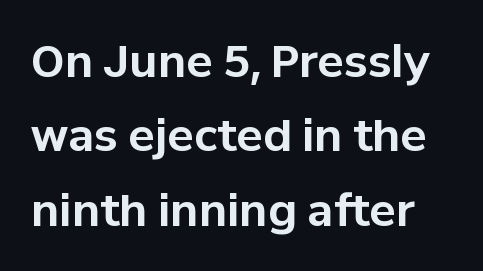
The image shows 44 px bold sans-serif type, upright; set normal line spacing (1.69x), normal letter spacing, not underlined; low stroke contrast and a medium x-height.
